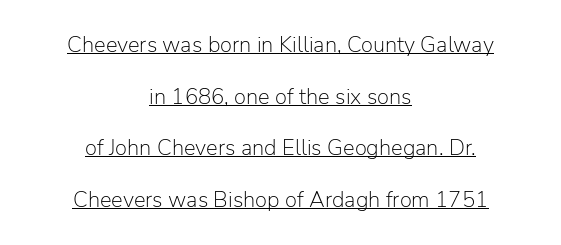
The image shows 22 px text type, upright; set centered, loose line spacing (2.35x), normal letter spacing, underlined.
